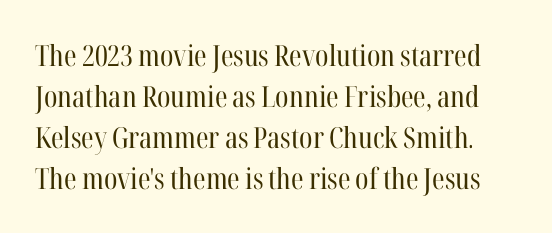
The image shows 29 px regular-weight, condensed serif type, upright; set normal line spacing (1.41x), normal letter spacing, not underlined; high stroke contrast and a medium x-height.
